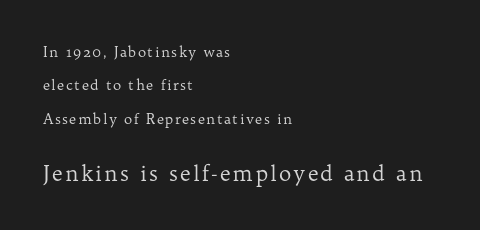
{"italic": "no", "bold": "no", "underline": "no", "align": "left", "line_spacing": "loose", "line_spacing_ratio": 2.38, "larger_block": "second", "size_ratio": 1.5, "glyph_px": 21}
